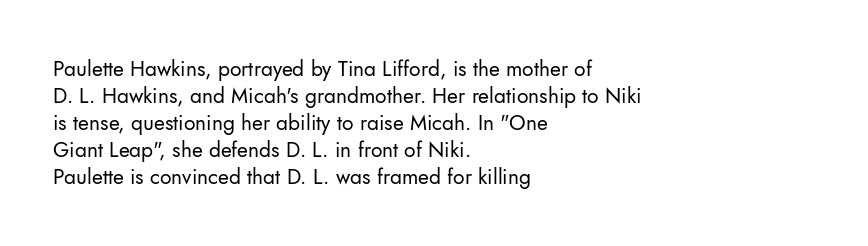
Q: Is the text bold? A: No.
Q: Is the text italic (slanted)? A: No, it is upright.
Q: Is the text underlined? A: No.
Q: How is the paragraph aligned? A: Left-aligned.
Q: Is the spacing between letters normal or unusually wide? A: Normal.
Q: Is the spacing between lines tight, normal or loose? A: Normal.
